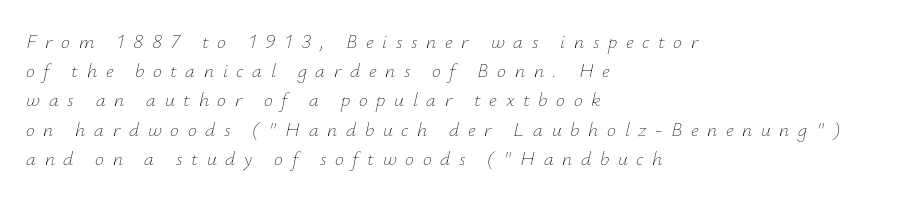
The vertical gap from one line to the next is medium. Is the type heavy? It reads as light-to-regular instead. The compositor pushed each line to the left boundary. Check under the words: just untouched page. If you drew a line through each stem, it would be angled. The letterforms stand isolated, each surrounded by extra space.
